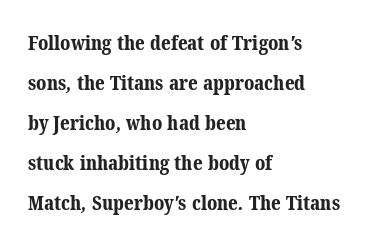
Q: Is the text bold? A: Yes.
Q: Is the text underlined? A: No.
Q: How is the paragraph aligned? A: Left-aligned.
Q: Is the spacing between letters normal or unusually wide? A: Normal.
Q: Is the spacing between lines tight, normal or loose? A: Loose.
